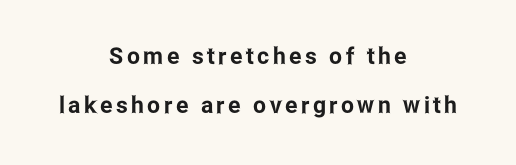
The image shows 23 px text type, upright; set centered, loose line spacing (2.12x), not underlined.
